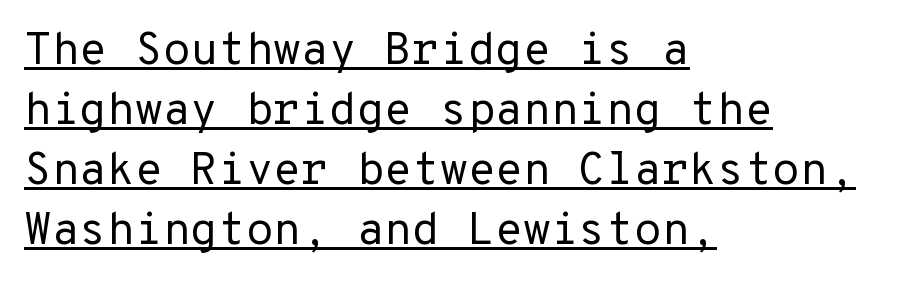
The image shows 45 px regular-weight sans-serif type, upright, monospaced; set left-aligned, normal line spacing (1.33x), normal letter spacing, underlined; low stroke contrast and a medium x-height.
